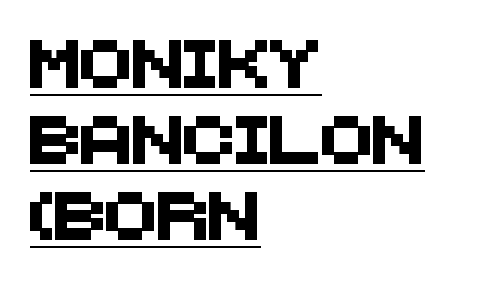
Q: Is the typeface a serif or a sans-serif typeface? A: Sans-serif.
Q: Is the text underlined? A: Yes.
Q: How is the paragraph aligned? A: Left-aligned.
Q: Is the spacing between letters normal or unusually wide? A: Normal.
Q: Is the spacing between lines tight, normal or loose? A: Normal.
Q: Width (condensed, normal, or wide)? A: Normal.
Q: Stroke contrast? A: Medium.
Q: x-height? A: Large.
Q: Monospaced? A: No.
